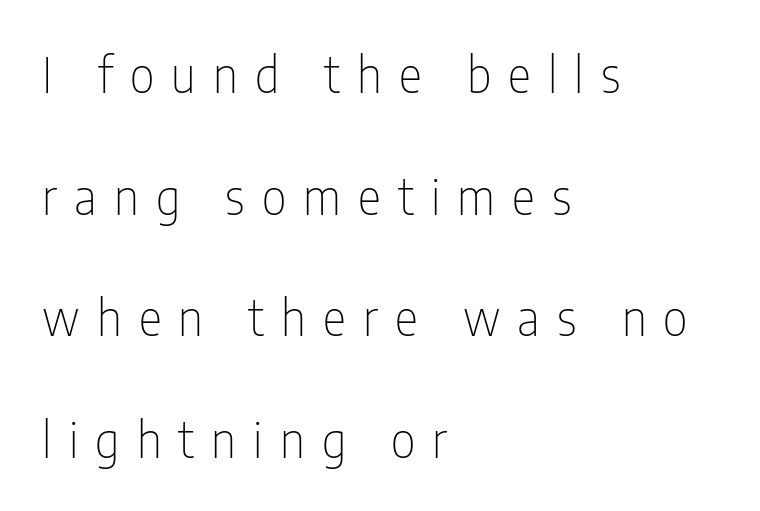
The image shows 49 px thin, condensed sans-serif type, upright; set left-aligned, loose line spacing (2.48x), unusually wide letter spacing (+0.35 em), not underlined; low stroke contrast and a medium x-height.
